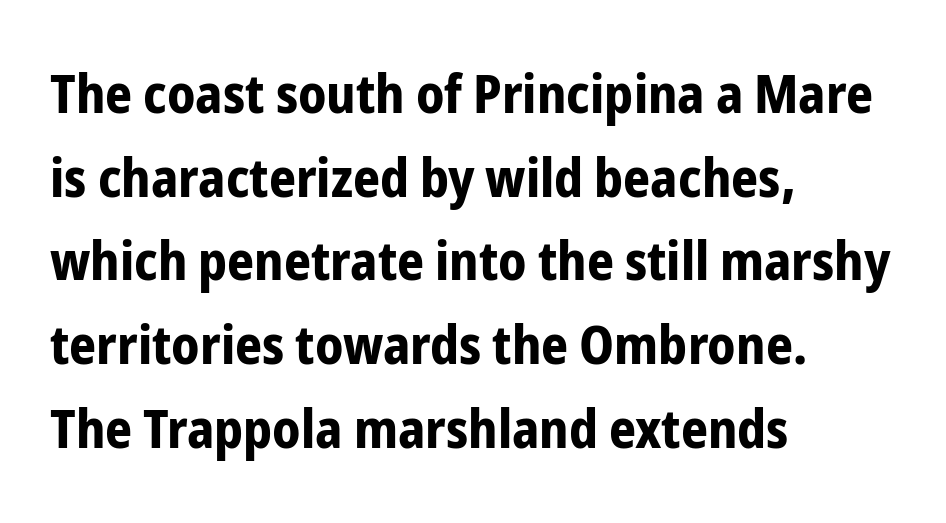
A classic flush-left, rag-right setting is used for this passage. The font's upright variant was chosen for this text. Look at the bottom of the vertical strokes: they stop flat, with no serifs. Weight check: bold — yes, fully.
